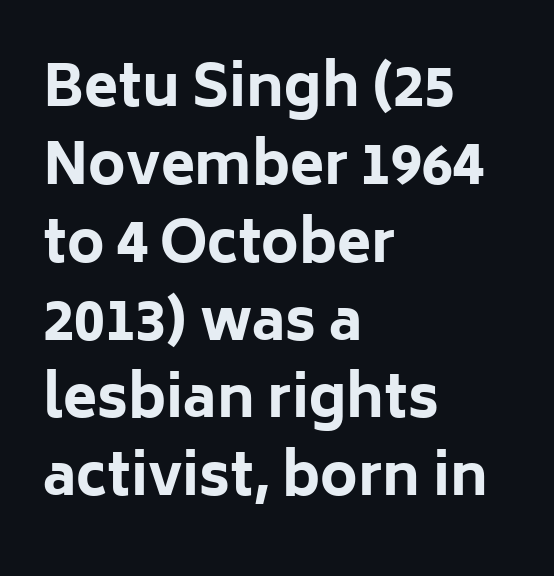
Unlike a traditional serif, this face leaves its strokes unadorned. Letter spacing: default. The rendering uses a bold face; every stroke is thick and dark. Think of a printed novel: that variable character pitch is what you see here. Typeset ragged right — the left edge is the straight one. Summary of vertical rhythm: regular, with standard interline spacing.
